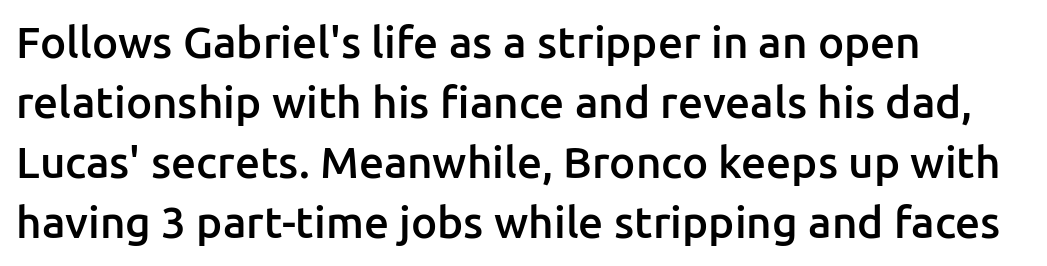
Q: Is the text bold? A: Semi-bold.
Q: Is the text italic (slanted)? A: No, it is upright.
Q: Is the typeface a serif or a sans-serif typeface? A: Sans-serif.
Q: Is the text underlined? A: No.
Q: How is the paragraph aligned? A: Left-aligned.
Q: Is the spacing between letters normal or unusually wide? A: Normal.
Q: Is the spacing between lines tight, normal or loose? A: Normal.
Q: Width (condensed, normal, or wide)? A: Normal.
Q: Stroke contrast? A: Low.
Q: x-height? A: Medium.
Q: Monospaced? A: No.
